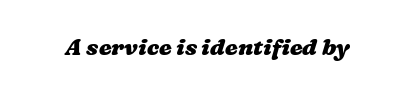
{"bold": "yes", "underline": "no", "letter_spacing": "normal", "letter_spacing_em": 0.0, "glyph_px": 23}
